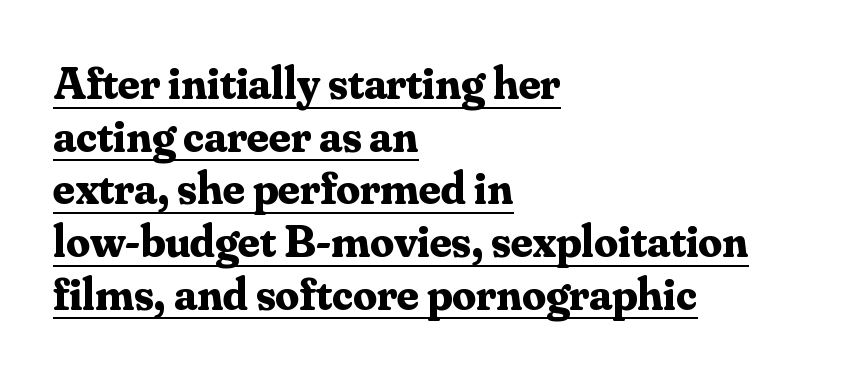
Q: Is the text bold? A: Yes.
Q: Is the text italic (slanted)? A: No, it is upright.
Q: Is the typeface a serif or a sans-serif typeface? A: Serif.
Q: Is the text underlined? A: Yes.
Q: How is the paragraph aligned? A: Left-aligned.
Q: Is the spacing between letters normal or unusually wide? A: Normal.
Q: Is the spacing between lines tight, normal or loose? A: Tight.
Q: Width (condensed, normal, or wide)? A: Normal.
Q: Stroke contrast? A: Medium.
Q: x-height? A: Small.
Q: Monospaced? A: No.
